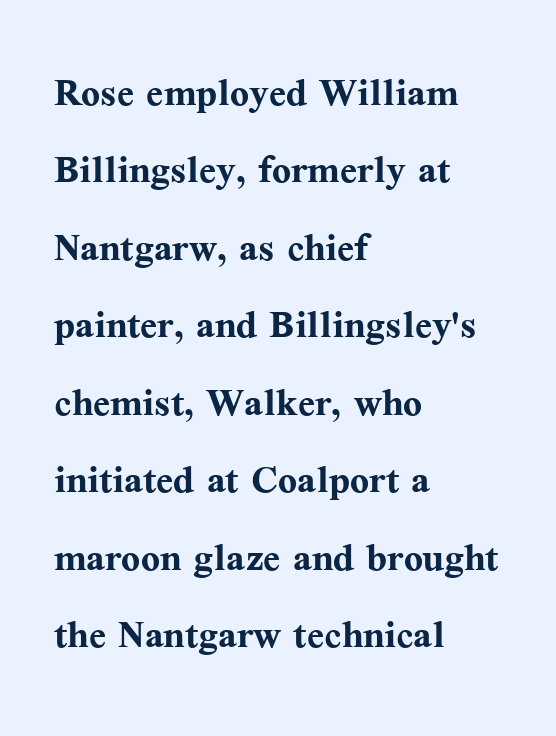
Underlining? Definitely not there. Posture: vertical. Its strokes are broad and dark, the hallmark of bold type. Visually the block forms a straight wall on the left and a jagged coastline on the right. Caption: standard tracking, unaltered.
